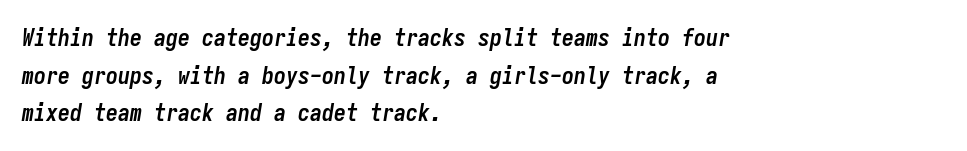
Line beginnings align vertically; line endings do not. Observe the ordinary spacing: letters are neighbours, not strangers. Quick note: interline space is typical. Slanted lettering throughout. Typesetter's note: full bold, strokes at maximum text heaviness. Quick note: underline off.
